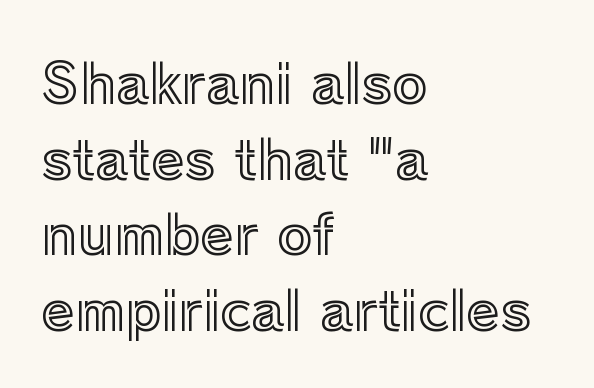
{"italic": "no", "width": "normal", "x_height": "medium", "monospaced": "no", "underline": "no", "align": "left", "line_spacing": "normal", "line_spacing_ratio": 1.4, "letter_spacing": "normal", "letter_spacing_em": 0.0, "glyph_px": 54}
